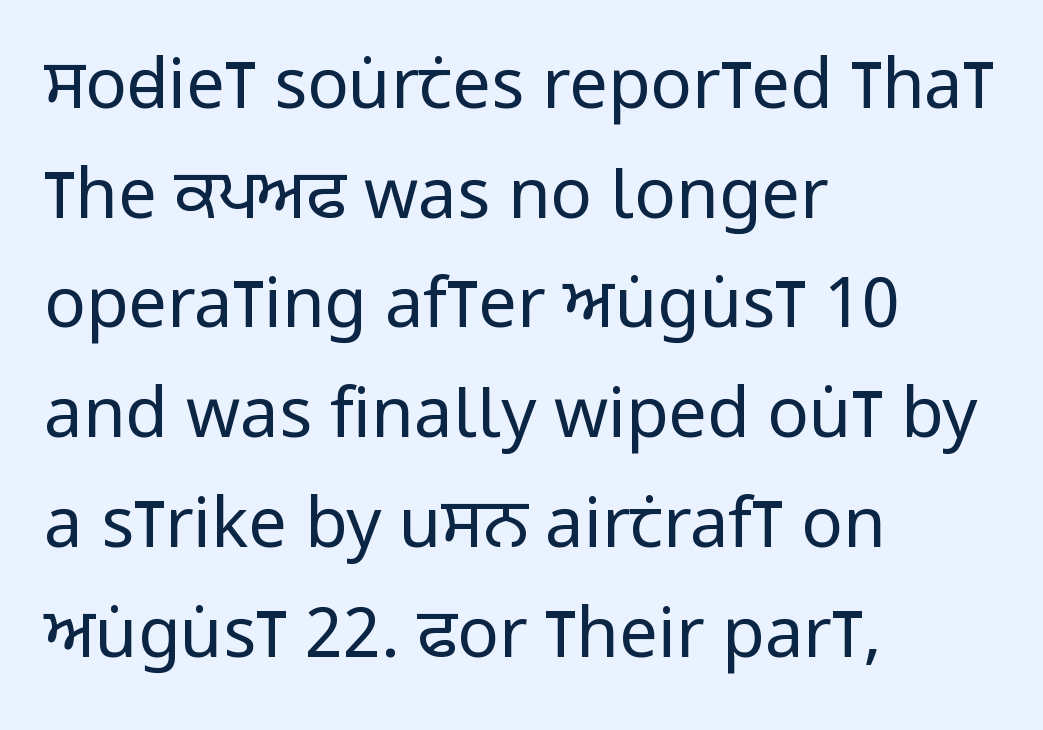
The image shows 69 px regular-weight, condensed sans-serif type, upright; set left-aligned, normal line spacing (1.59x), normal letter spacing, not underlined; low stroke contrast and a large x-height.
